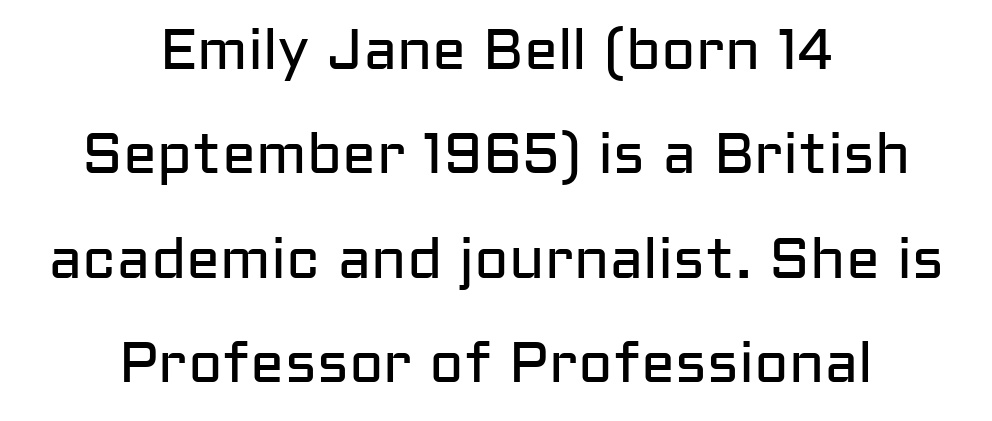
{"serif": "no", "italic": "no", "bold": "no", "weight": "regular", "width": "normal", "stroke_contrast": "low", "x_height": "medium", "monospaced": "no", "underline": "no", "align": "center", "line_spacing_ratio": 1.83, "letter_spacing": "normal", "letter_spacing_em": 0.0, "glyph_px": 57}
